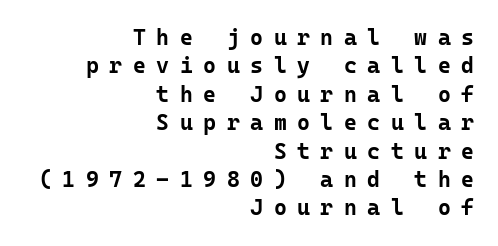
The image shows 22 px bold type, upright; set right-aligned, normal line spacing (1.29x), unusually wide letter spacing (+0.48 em), not underlined.
